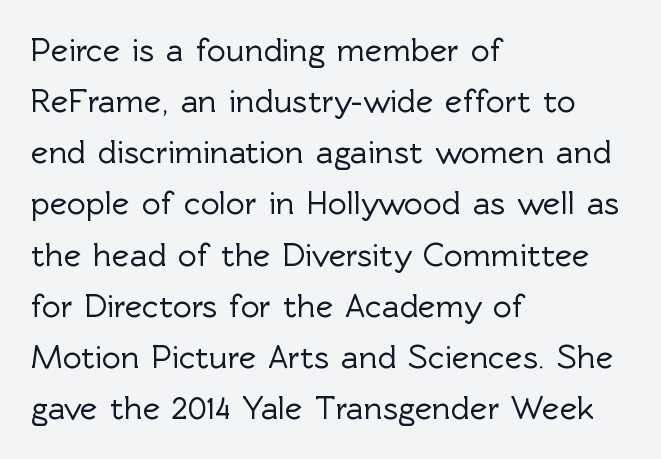
The image shows 33 px sans-serif type, upright; set left-aligned, normal line spacing (1.55x), normal letter spacing, not underlined; a medium x-height.
